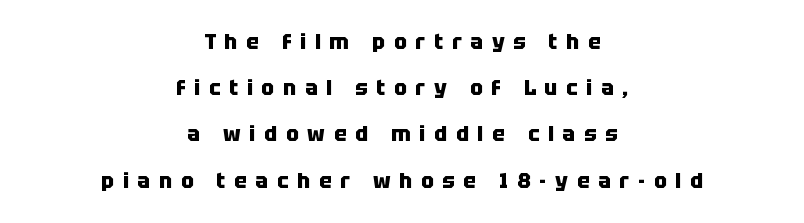
The image shows 21 px bold type, upright; set centered, loose line spacing (2.2x), unusually wide letter spacing (+0.42 em), not underlined.
